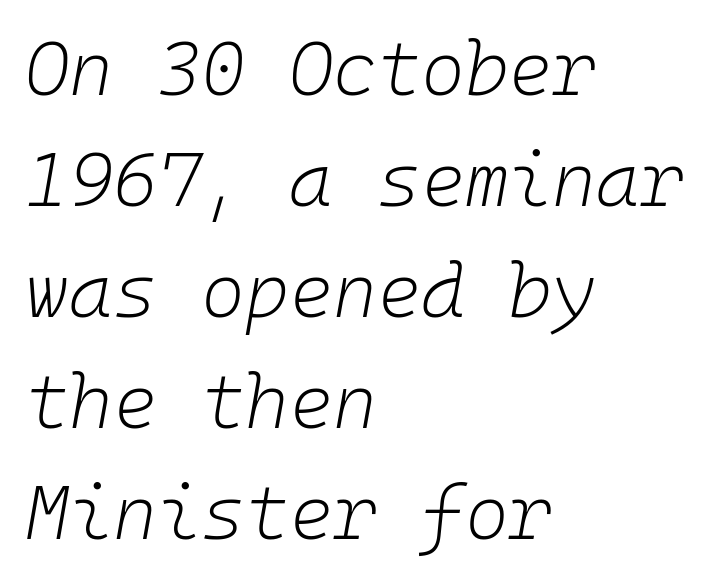
The image shows 75 px light type, italic (leaning right), monospaced; set left-aligned, normal line spacing (1.48x), normal letter spacing, not underlined; low stroke contrast and a medium x-height.
